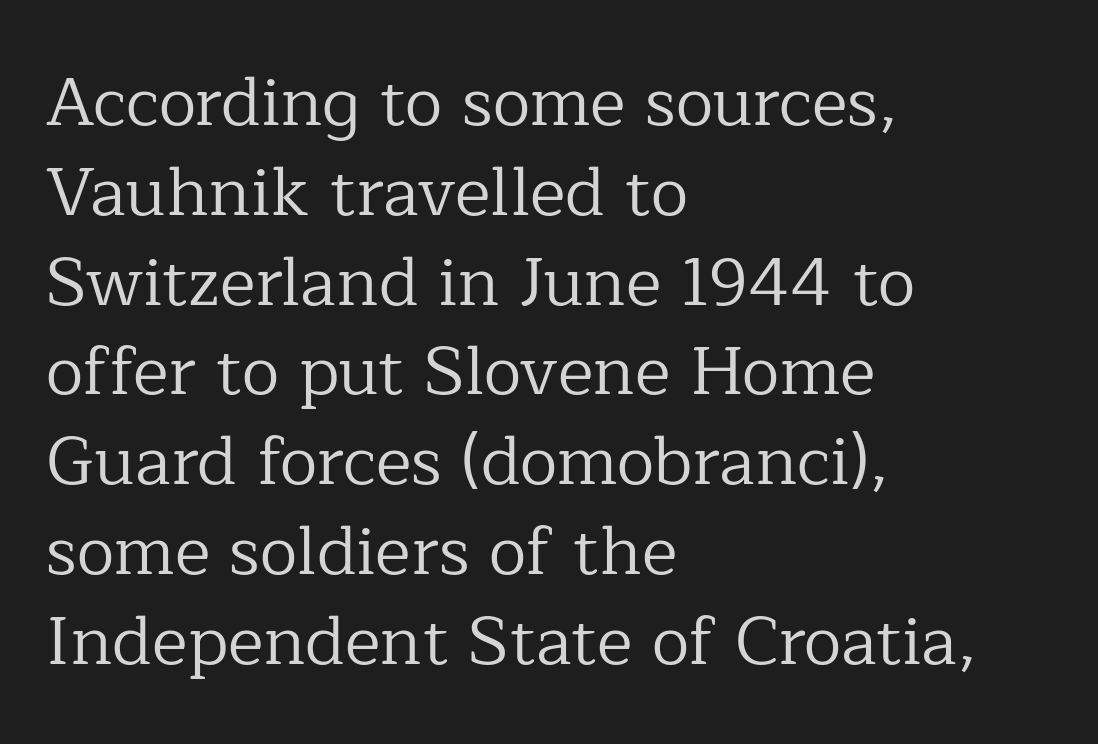
Q: Is the text bold? A: No.
Q: Is the text italic (slanted)? A: No, it is upright.
Q: Is the typeface a serif or a sans-serif typeface? A: Serif.
Q: Is the text underlined? A: No.
Q: How is the paragraph aligned? A: Left-aligned.
Q: Is the spacing between letters normal or unusually wide? A: Normal.
Q: Is the spacing between lines tight, normal or loose? A: Normal.
Q: Width (condensed, normal, or wide)? A: Normal.
Q: Stroke contrast? A: Low.
Q: x-height? A: Medium.
Q: Monospaced? A: No.
